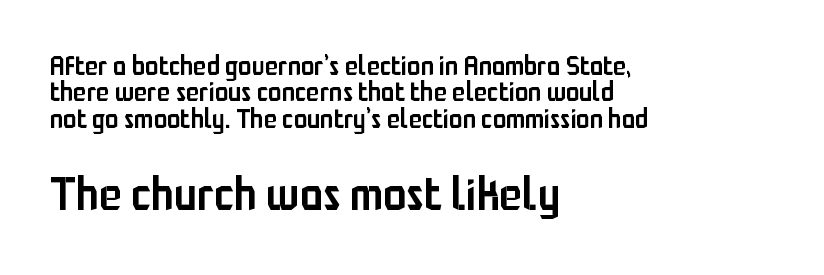
Letterform terminals end flat and unadorned throughout the passage. Every letter is mildly thick-stroked: semibold rather than bold. These lines are set flush left with a ragged right edge. Is there any slant? The stems are plumb. No word sits above an underline. Regarding leading, the lines here are crowded together.
